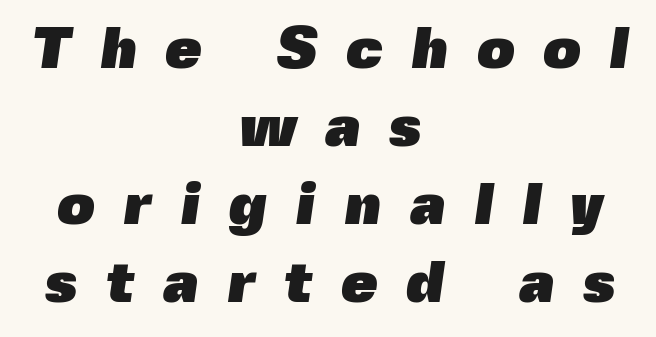
Line spacing here is normal. The foot of each line stays bare and open. Do the characters align in a grid? No, the font is proportional. Summary of weight: heavy, a full bold. This sample uses a sans-serif face.
